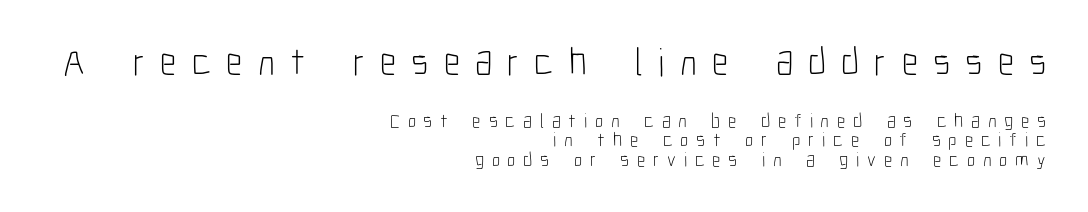
Q: Is the text bold? A: No.
Q: Is the text italic (slanted)? A: No, it is upright.
Q: Is the typeface a serif or a sans-serif typeface? A: Sans-serif.
Q: Is the text underlined? A: No.
Q: How is the paragraph aligned? A: Right-aligned.
Q: Is the spacing between letters normal or unusually wide? A: Unusually wide.
Q: Is the spacing between lines tight, normal or loose? A: Tight.
Q: Which block of text is set in a larger size, the first (top) or the second (bottom)? A: The first (top) one.
Q: Width (condensed, normal, or wide)? A: Condensed.
Q: Stroke contrast? A: Low.
Q: x-height? A: Medium.
Q: Monospaced? A: No.
